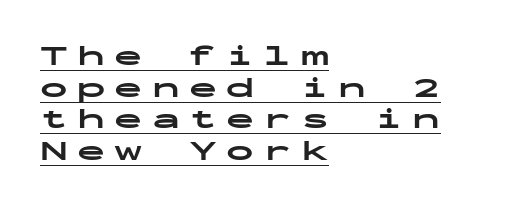
{"serif": "no", "italic": "no", "bold": "yes", "weight": "bold", "width": "wide", "stroke_contrast": "low", "x_height": "medium", "monospaced": "yes", "underline": "yes", "align": "left", "line_spacing": "tight", "line_spacing_ratio": 1.13, "letter_spacing": "wide", "letter_spacing_em": 0.33, "glyph_px": 28}
